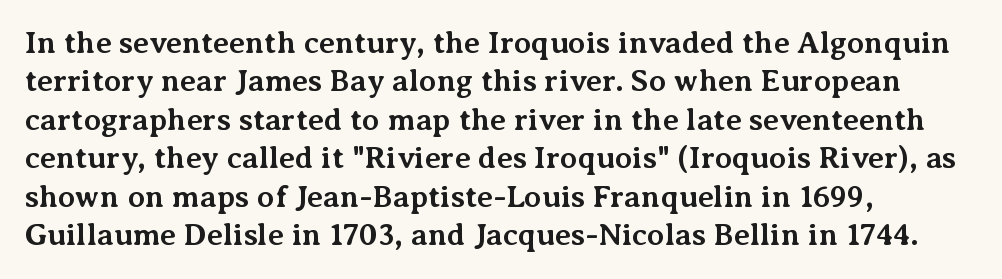
Left-aligned paragraph, ragged on the right. Do the characters align in a grid? No, the font is proportional. Observe the serifs anchoring each vertical stroke in this sample. Caption: standard tracking, unaltered.
